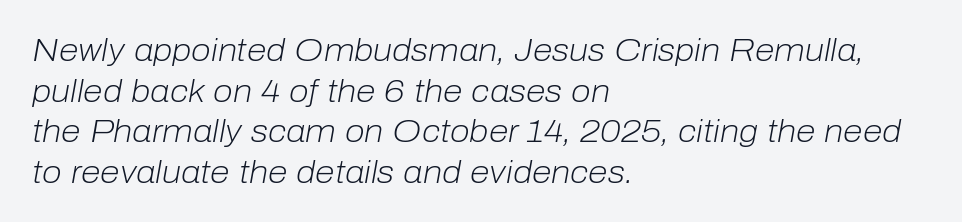
The image shows 32 px light type, italic (leaning right); set left-aligned, normal line spacing (1.27x), normal letter spacing, not underlined; low stroke contrast and a medium x-height.
